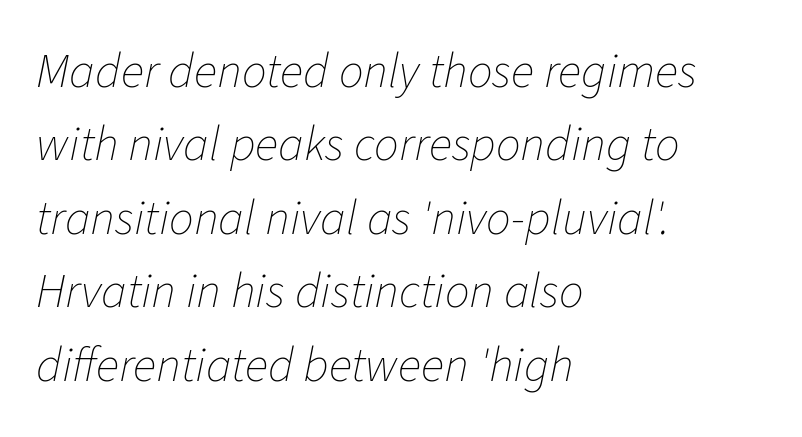
Q: Is the text bold? A: No.
Q: Is the text italic (slanted)? A: Yes, it leans right by about 11 degrees.
Q: Is the text underlined? A: No.
Q: How is the paragraph aligned? A: Left-aligned.
Q: Is the spacing between letters normal or unusually wide? A: Normal.
Q: Is the spacing between lines tight, normal or loose? A: Normal.
Q: Width (condensed, normal, or wide)? A: Normal.
Q: Stroke contrast? A: Low.
Q: x-height? A: Medium.
Q: Monospaced? A: No.
